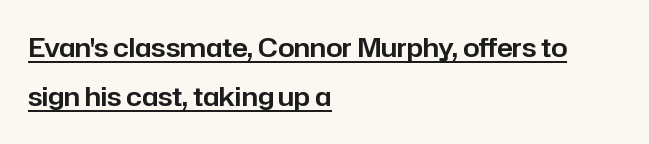
What stands out about the letter spacing? Nothing — it is the standard amount. One-word summary of the alignment: left. Tall strokes in this sample are plumb rather than angled. This is underlined copy, the kind a proofreader might mark for attention.
